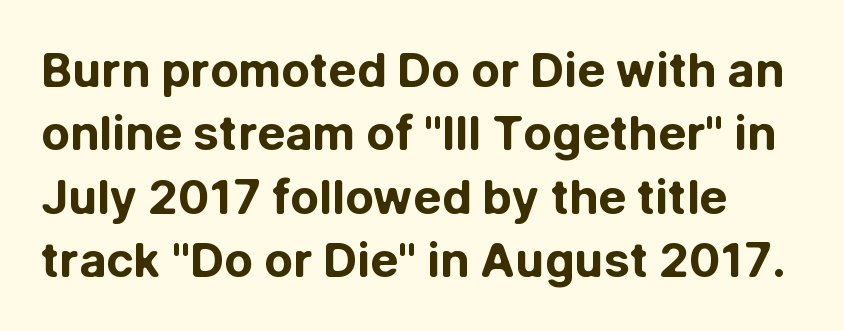
Any mark beneath the type? The region is blank. Chunky letters — that's bold for sure. Serif or sans? Sans — the stroke terminals are bare. Tracking here is standard; glyphs follow each other at the usual distance. A normal amount of white space separates one row of letters from the next. The specimen reads as upright at a glance.
